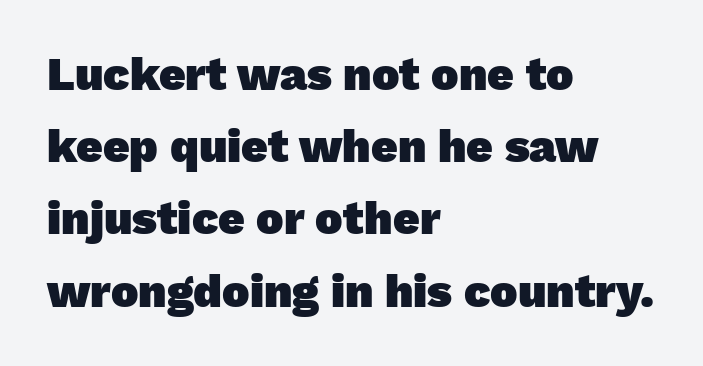
The image shows 46 px heavy sans-serif type; set left-aligned, normal line spacing (1.57x), normal letter spacing, not underlined; low stroke contrast and a medium x-height.
